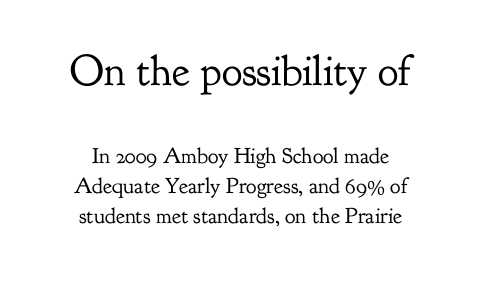
Q: Is the text bold? A: No.
Q: Is the text italic (slanted)? A: No, it is upright.
Q: Is the typeface a serif or a sans-serif typeface? A: Serif.
Q: Is the text underlined? A: No.
Q: Is the spacing between letters normal or unusually wide? A: Normal.
Q: Is the spacing between lines tight, normal or loose? A: Normal.
Q: Which block of text is set in a larger size, the first (top) or the second (bottom)? A: The first (top) one.
Q: Width (condensed, normal, or wide)? A: Normal.
Q: Stroke contrast? A: Low.
Q: x-height? A: Small.
Q: Monospaced? A: No.
